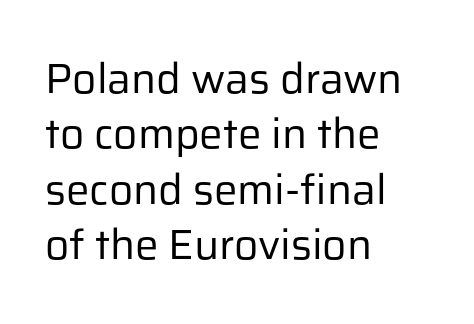
Style check: upright. Is the letter spacing exaggerated? No — it looks like the ordinary default. Decoration check: the copy has no underline. A normal amount of white space separates one row of letters from the next.
